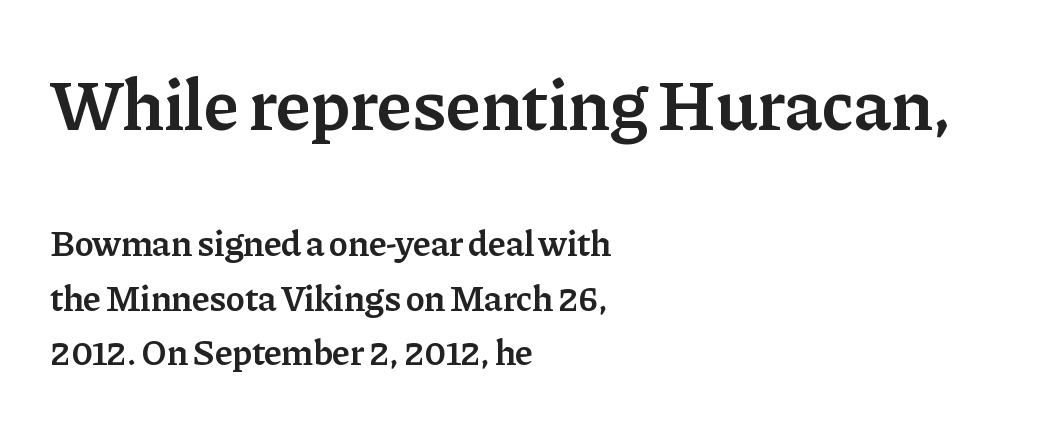
The image shows 72 px semibold serif type, upright; set left-aligned, normal line spacing (1.51x), normal letter spacing, not underlined; the first (top) block is 2.0x larger; low stroke contrast and a medium x-height.
